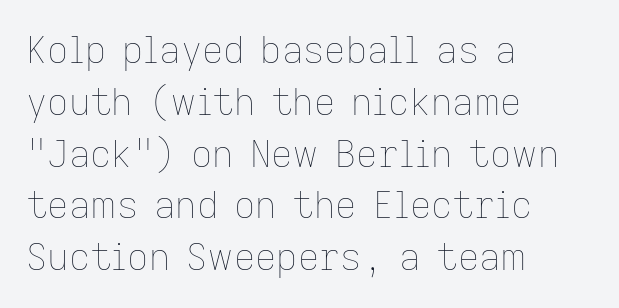
Q: Is the text bold? A: No.
Q: Is the text italic (slanted)? A: No, it is upright.
Q: Is the text underlined? A: No.
Q: How is the paragraph aligned? A: Left-aligned.
Q: Is the spacing between letters normal or unusually wide? A: Normal.
Q: Is the spacing between lines tight, normal or loose? A: Normal.
Q: Width (condensed, normal, or wide)? A: Normal.
Q: Stroke contrast? A: Low.
Q: x-height? A: Medium.
Q: Monospaced? A: No.
